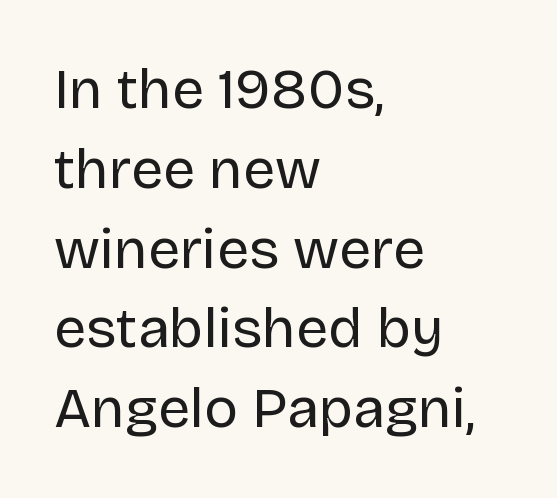
{"serif": "no", "italic": "no", "bold": "no", "weight": "regular", "width": "normal", "stroke_contrast": "low", "x_height": "large", "monospaced": "no", "underline": "no", "align": "left", "line_spacing": "normal", "line_spacing_ratio": 1.4, "letter_spacing": "normal", "letter_spacing_em": 0.0, "glyph_px": 57}
